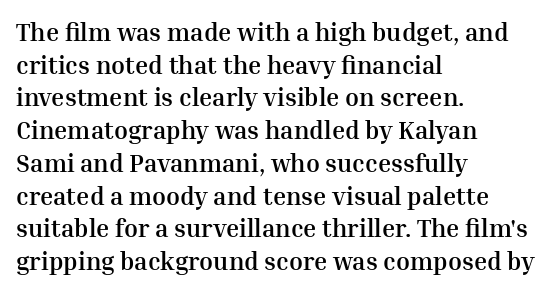
{"italic": "no", "bold": "yes", "underline": "no", "align": "left", "line_spacing": "normal", "line_spacing_ratio": 1.31, "letter_spacing": "normal", "letter_spacing_em": 0.0, "glyph_px": 25}
